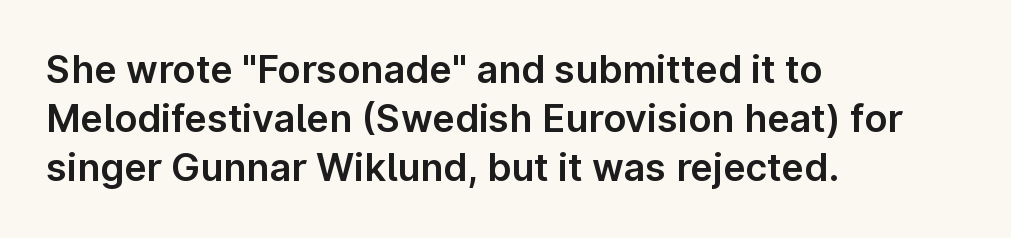
Each letter keeps its own natural width here, so spacing adapts to shape. Vertically, the passage feels balanced, rows spaced as you'd expect. Underlining? Definitely not there. Quick note: not italic, upright. Inter-character spacing is left at the font's built-in metrics. Alignment: flush left.
